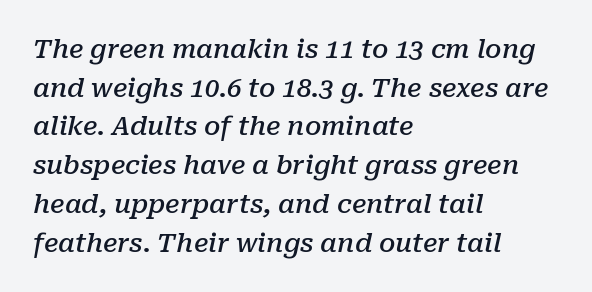
Q: Is the text bold? A: Semi-bold.
Q: Is the text italic (slanted)? A: Yes, it leans right by about 10 degrees.
Q: Is the text underlined? A: No.
Q: How is the paragraph aligned? A: Left-aligned.
Q: Is the spacing between letters normal or unusually wide? A: Normal.
Q: Is the spacing between lines tight, normal or loose? A: Normal.
